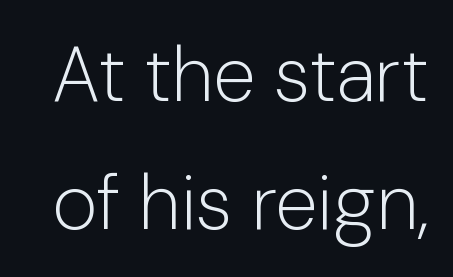
{"serif": "no", "italic": "no", "bold": "no", "weight": "light", "width": "normal", "stroke_contrast": "low", "x_height": "medium", "monospaced": "no", "underline": "no", "line_spacing": "normal", "line_spacing_ratio": 1.66, "letter_spacing": "normal", "letter_spacing_em": 0.0, "glyph_px": 77}
